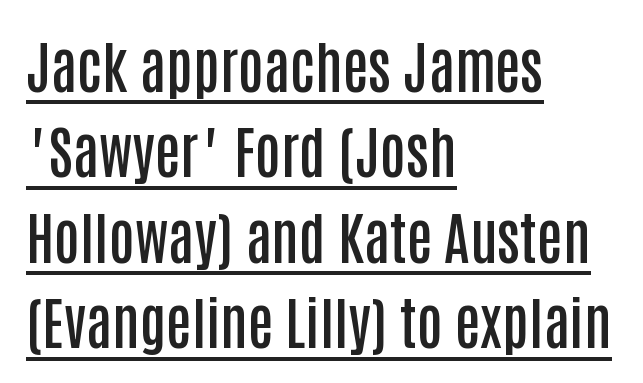
Style check: upright. Successive baselines arrive at the customary interval. The designer went with a sans here, leaving each stem footless. These characters rest on top of a visible drawn line.
